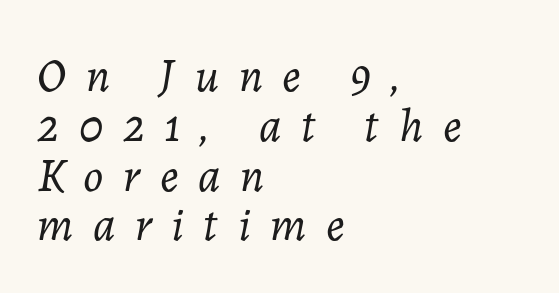
The image shows 47 px light type, italic (leaning right); set left-aligned, tight line spacing (1.06x), unusually wide letter spacing (+0.42 em), not underlined; low stroke contrast and a medium x-height.
